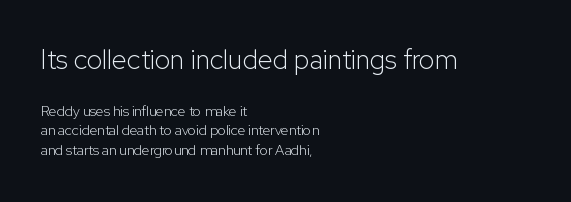
The letters stand upright; this is a roman face. The passage shown is not underscored anywhere. Bigger letters appear in the top chunk; the bottom chunk is reduced. The rendering uses a moderate line-height, typical for paragraphs.
